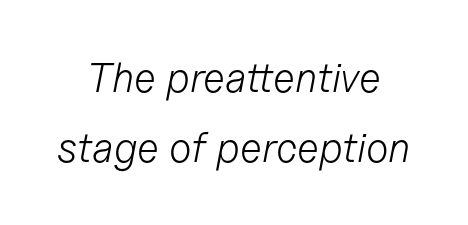
The rendering keeps characters at their native spacing. Quick note: underline off. These glyphs show unthickened strokes, regular width or finer. Neither beginnings nor endings align; midpoints do.
